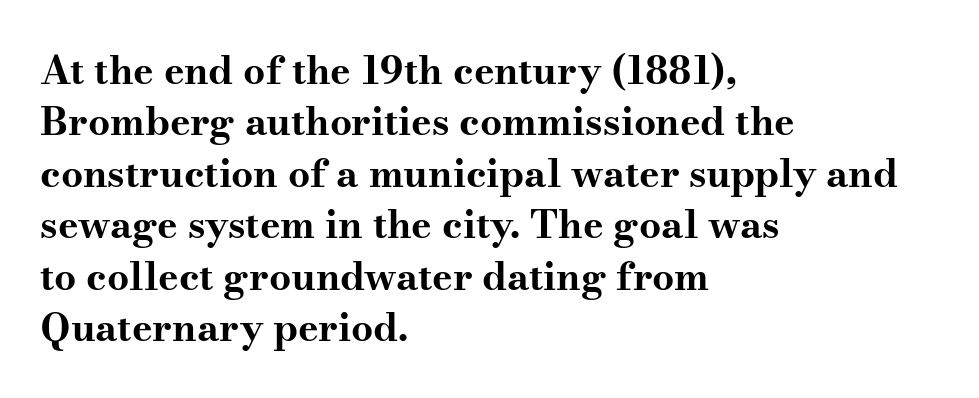
The lines in this sample share a left origin and differ only in where they stop. No extra tracking has been applied to these lines. The letters stand straight up with perfectly vertical stems. Nobody drew a line under any word here. The face used here has the dense, thick strokes of a bold. Note the varied advance widths — an 'i' is clearly narrower than an 'm'.
